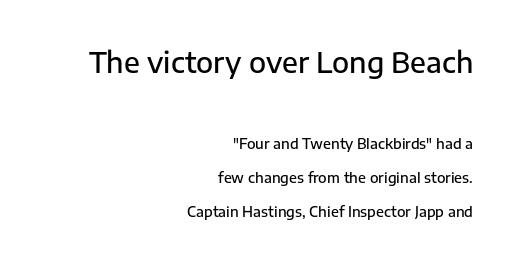
Q: Is the text bold? A: Semi-bold.
Q: Is the text italic (slanted)? A: No, it is upright.
Q: Is the typeface a serif or a sans-serif typeface? A: Sans-serif.
Q: Is the text underlined? A: No.
Q: How is the paragraph aligned? A: Right-aligned.
Q: Is the spacing between letters normal or unusually wide? A: Normal.
Q: Is the spacing between lines tight, normal or loose? A: Loose.
Q: Which block of text is set in a larger size, the first (top) or the second (bottom)? A: The first (top) one.
Q: Width (condensed, normal, or wide)? A: Normal.
Q: Stroke contrast? A: Low.
Q: x-height? A: Medium.
Q: Monospaced? A: No.
